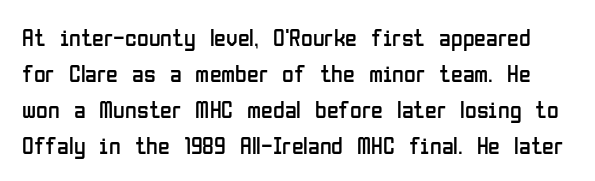
{"italic": "no", "bold": "no", "underline": "no", "line_spacing": "normal", "line_spacing_ratio": 1.5, "letter_spacing": "normal", "letter_spacing_em": 0.0, "glyph_px": 24}
